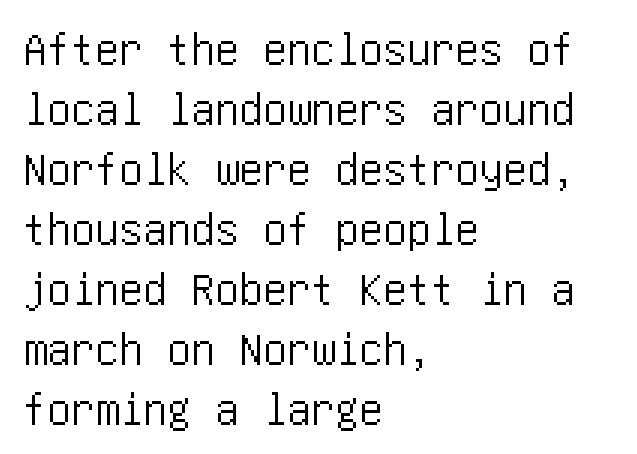
The image shows 48 px condensed sans-serif type, upright; set left-aligned, normal line spacing (1.25x), normal letter spacing, not underlined; low stroke contrast and a large x-height.
